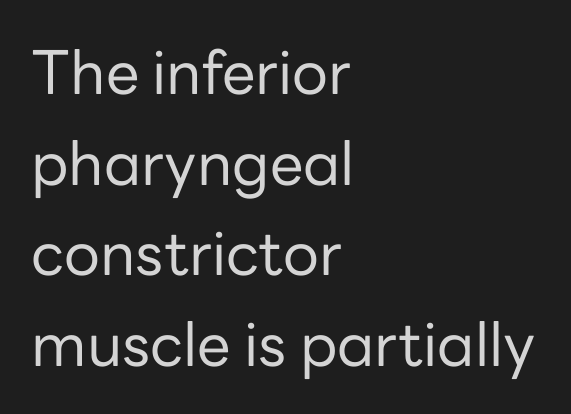
{"serif": "no", "italic": "no", "bold": "no", "weight": "regular", "width": "normal", "stroke_contrast": "low", "x_height": "medium", "monospaced": "no", "underline": "no", "align": "left", "line_spacing": "normal", "line_spacing_ratio": 1.51, "letter_spacing": "normal", "letter_spacing_em": 0.0, "glyph_px": 60}
